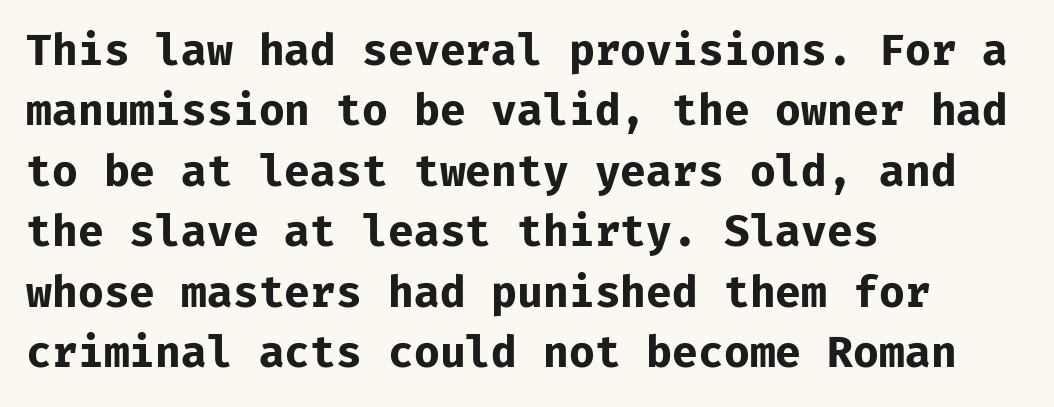
Think of a typewriter: that constant character pitch is what you see here. Baseline-to-baseline distance is the conventional proportion of letter height. Nothing sits at the stroke ends, so this counts as sans-serif. In terms of weight, the rendering is a true, heavy bold. Which margin do the lines hug? The left one — the right edge is uneven.
